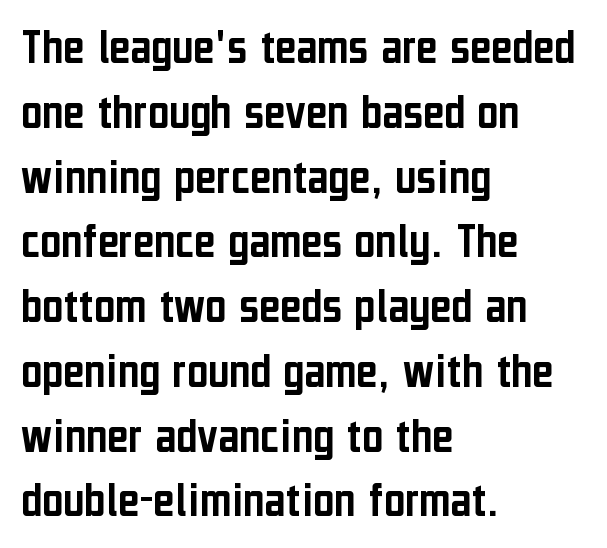
{"serif": "no", "italic": "no", "width": "condensed", "stroke_contrast": "low", "x_height": "medium", "monospaced": "no", "underline": "no", "align": "left", "line_spacing": "normal", "line_spacing_ratio": 1.27, "letter_spacing": "normal", "letter_spacing_em": 0.0, "glyph_px": 51}
